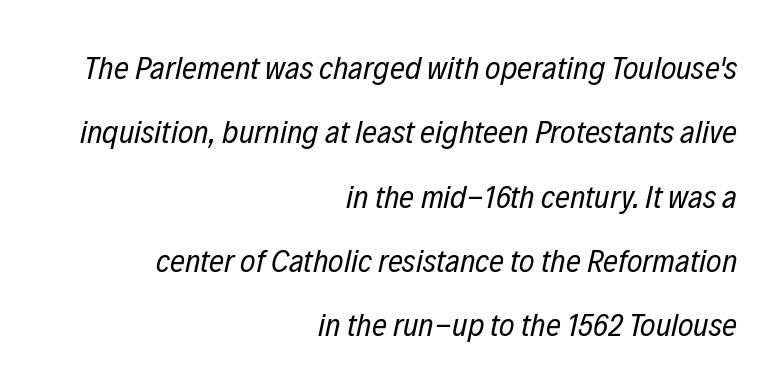
The face looks like a standard text weight, possibly lighter. Unmarked baselines from the first word to the last. An italicized treatment has been applied to the whole sample. There is no visible air inserted between adjacent glyphs. All the whitespace from short lines collects on the left. Think of a printed novel: that variable character pitch is what you see here.
